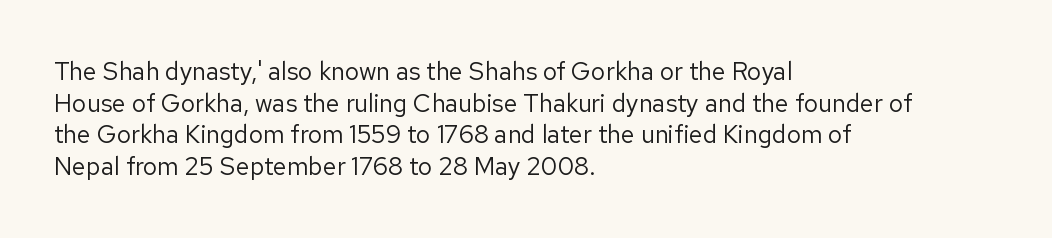
{"italic": "no", "bold": "no", "underline": "no", "align": "left", "line_spacing": "normal", "line_spacing_ratio": 1.27, "letter_spacing": "normal", "letter_spacing_em": 0.0, "glyph_px": 25}
